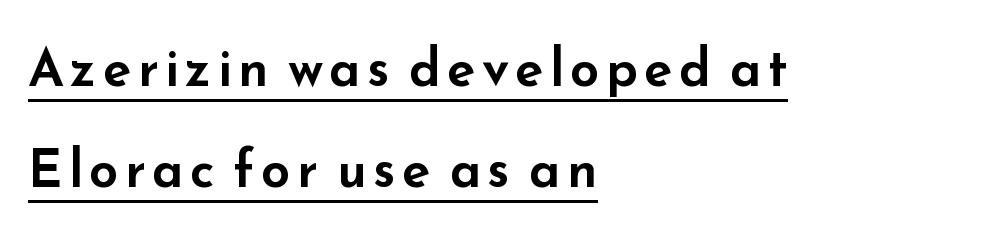
Q: Is the text italic (slanted)? A: No, it is upright.
Q: Is the typeface a serif or a sans-serif typeface? A: Sans-serif.
Q: Is the text underlined? A: Yes.
Q: How is the paragraph aligned? A: Left-aligned.
Q: Is the spacing between lines tight, normal or loose? A: Loose.
Q: Width (condensed, normal, or wide)? A: Wide.
Q: Stroke contrast? A: Low.
Q: x-height? A: Small.
Q: Monospaced? A: No.
